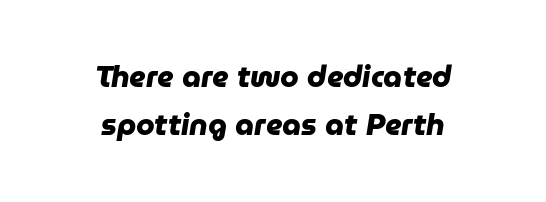
{"serif": "no", "bold": "yes", "weight": "heavy", "width": "normal", "stroke_contrast": "low", "x_height": "medium", "monospaced": "no", "underline": "no", "align": "center", "line_spacing": "normal", "line_spacing_ratio": 1.61, "letter_spacing": "normal", "letter_spacing_em": 0.0, "glyph_px": 30}
